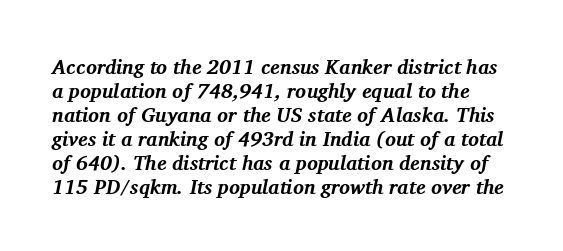
The image shows 20 px bold type, italic (leaning right); set line spacing 1.2x, normal letter spacing, not underlined.
